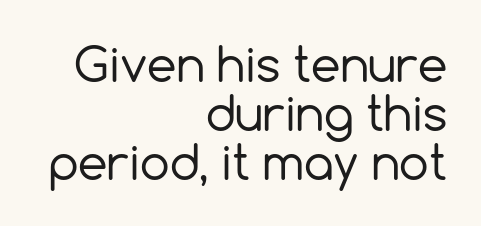
The letters advance in unequal steps, a hallmark of proportional type. Heaviness? Minimal to ordinary, like unemphasized prose. Is there much room between lines? No — they nearly touch. A typesetter would label this face a sans. Line endings align vertically; line beginnings do not. Quick note: underline off.
